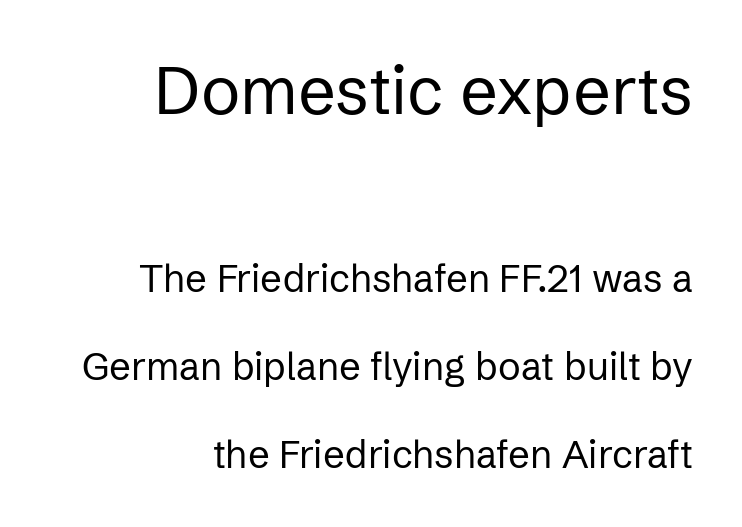
The image shows 66 px regular-weight sans-serif type, upright; set right-aligned, loose line spacing (2.31x), normal letter spacing, not underlined; the first (top) block is 1.74x larger; low stroke contrast and a medium x-height.
